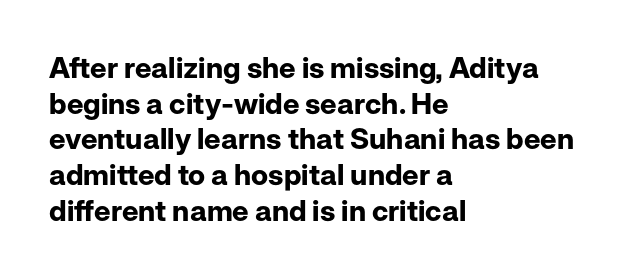
{"serif": "no", "italic": "no", "bold": "yes", "weight": "bold", "width": "normal", "stroke_contrast": "low", "x_height": "medium", "monospaced": "no", "underline": "no", "align": "left", "line_spacing_ratio": 1.23, "letter_spacing": "normal", "letter_spacing_em": 0.0, "glyph_px": 29}
